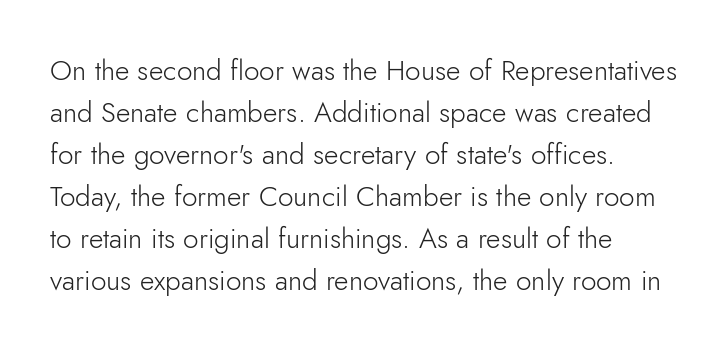
{"serif": "no", "italic": "no", "bold": "no", "weight": "light", "width": "normal", "stroke_contrast": "low", "x_height": "small", "monospaced": "no", "underline": "no", "align": "left", "line_spacing": "normal", "line_spacing_ratio": 1.5, "letter_spacing": "normal", "letter_spacing_em": 0.0, "glyph_px": 28}
